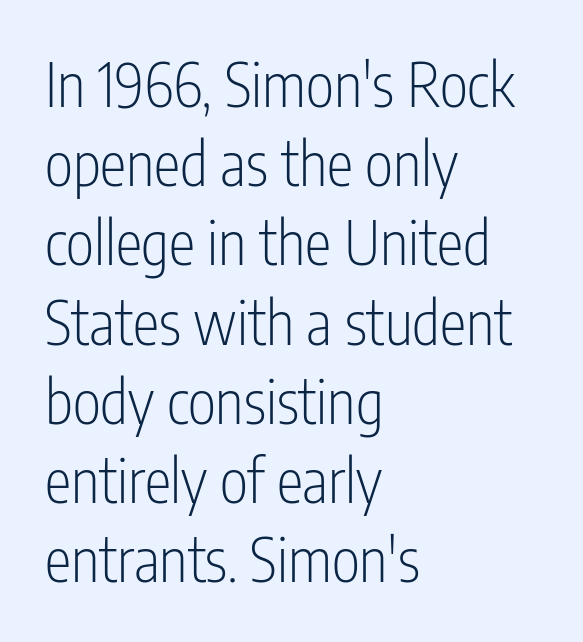
The image shows 60 px light, condensed sans-serif type, upright; set left-aligned, normal line spacing (1.32x), normal letter spacing, not underlined; low stroke contrast and a medium x-height.
